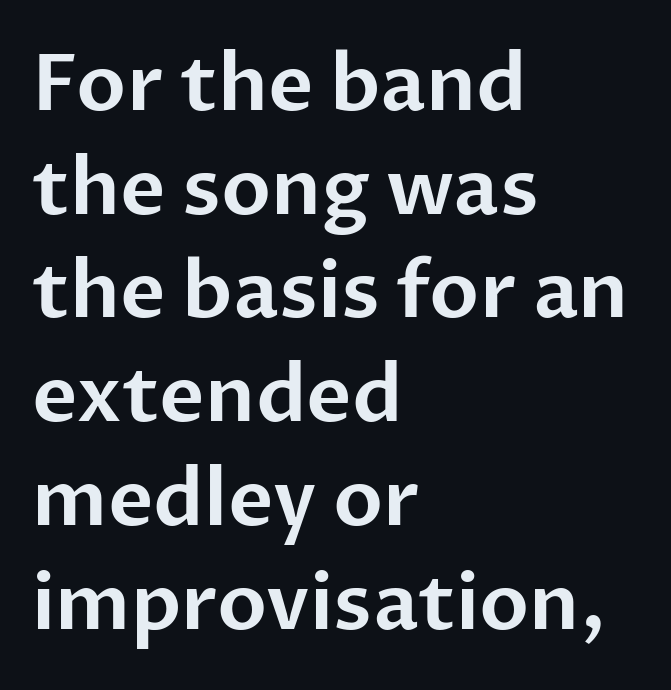
{"serif": "no", "italic": "no", "width": "normal", "stroke_contrast": "low", "x_height": "medium", "monospaced": "no", "underline": "no", "align": "left", "line_spacing": "normal", "line_spacing_ratio": 1.33, "letter_spacing": "normal", "letter_spacing_em": 0.0, "glyph_px": 78}
